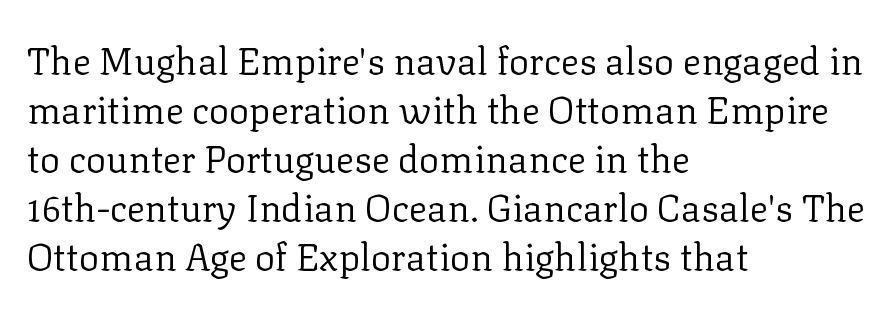
What's the leading like? Ordinary, nothing unusual. Beneath every word, the page is bare. Observe the serifs anchoring each vertical stroke in this sample. Character widths vary here, with narrow letters taking less room than wide ones. The horizontal fit of the characters is conventional and even.
